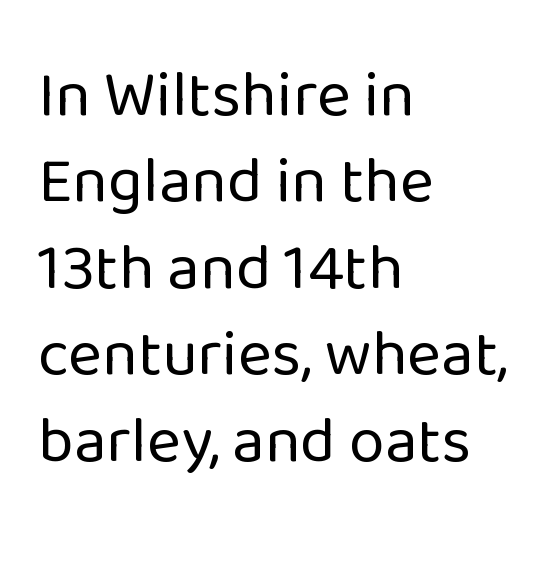
Weight class: somewhere from thin through regular. Tracking value appears to be zero — textbook default spacing. Caption: multi-line text, flush left, ragged right. Characters remain perfectly vertical along every line. Horizontal bands of white between lines are of average thickness.
